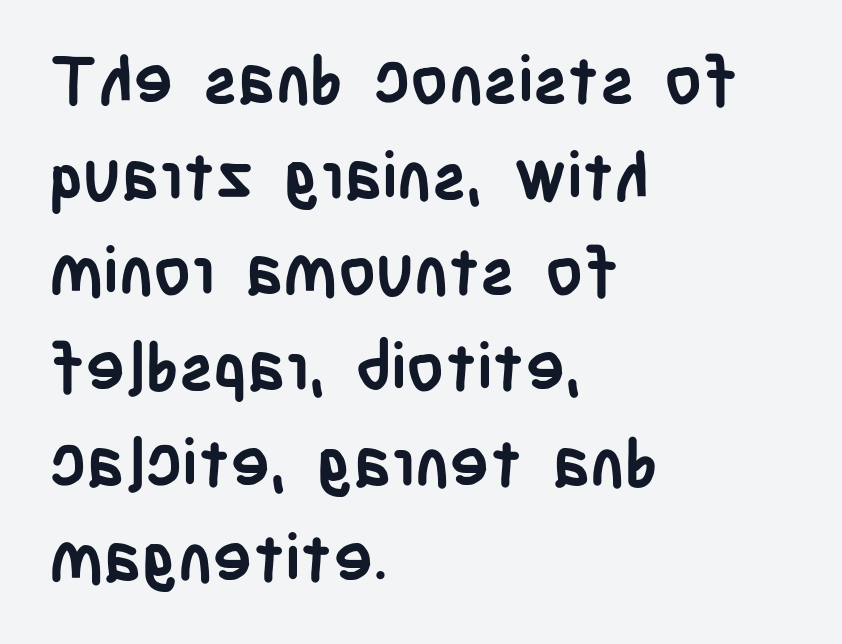
The image shows 66 px semibold, condensed sans-serif type, upright; set left-aligned, normal line spacing (1.45x), normal letter spacing, not underlined; low stroke contrast and a large x-height.
